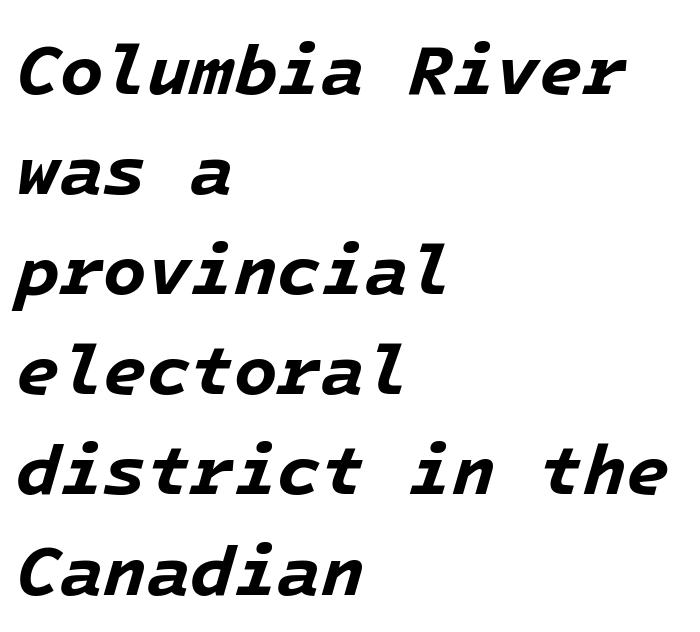
{"italic": "yes", "lean": "right", "slant_degrees": 16, "bold": "yes", "weight": "bold", "width": "normal", "stroke_contrast": "low", "x_height": "medium", "underline": "no", "align": "left", "line_spacing": "normal", "line_spacing_ratio": 1.41, "letter_spacing": "normal", "letter_spacing_em": 0.0, "glyph_px": 71}
